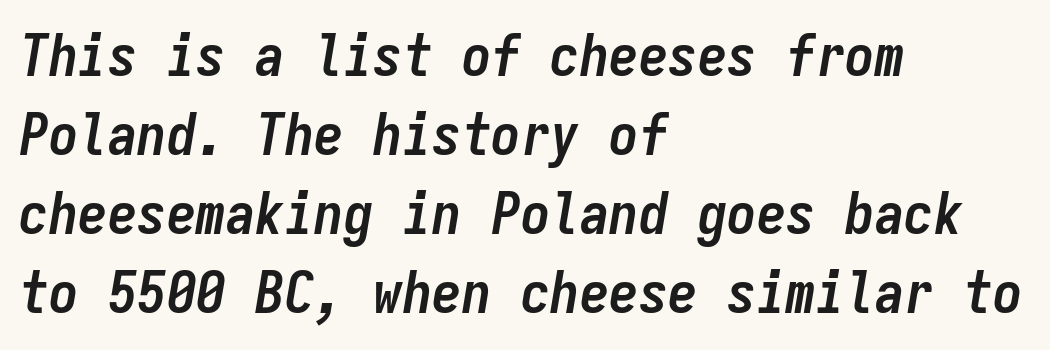
Horizontal alignment here is leftward, the default for most running prose. The rendering uses typewriter-style spacing with identical character cells. The zone under the glyphs is completely vacant. As a designer I'd log this as weight 700, bold. Every character sits at an angle, as italics do.
